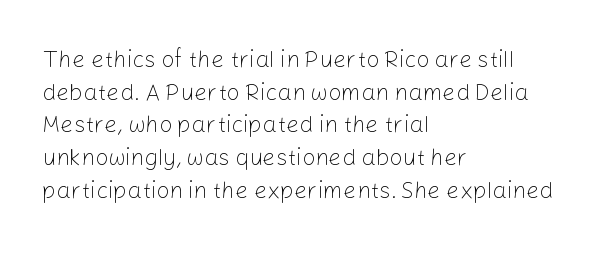
Q: Is the text bold? A: No.
Q: Is the text italic (slanted)? A: No, it is upright.
Q: Is the text underlined? A: No.
Q: How is the paragraph aligned? A: Left-aligned.
Q: Is the spacing between letters normal or unusually wide? A: Normal.
Q: Is the spacing between lines tight, normal or loose? A: Normal.
